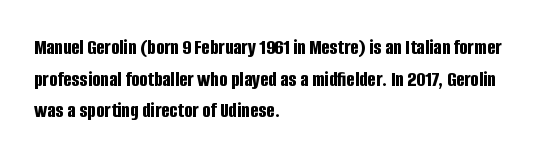
Beneath every word, the page is bare. Successive baselines arrive at the customary interval. It's the straight-up-and-down kind of type. Which margin do the lines hug? The left one — the right edge is uneven. Thick stems and heavy bowls — unmistakably bold.
